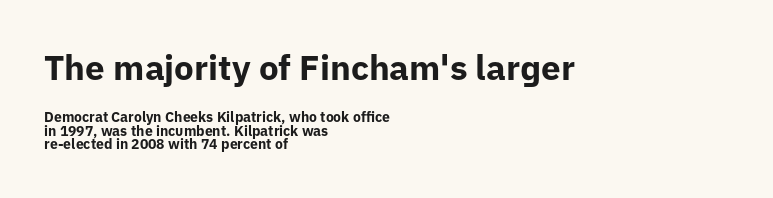
Q: Is the text bold? A: Yes.
Q: Is the text italic (slanted)? A: No, it is upright.
Q: Is the typeface a serif or a sans-serif typeface? A: Sans-serif.
Q: Is the text underlined? A: No.
Q: How is the paragraph aligned? A: Left-aligned.
Q: Is the spacing between letters normal or unusually wide? A: Normal.
Q: Is the spacing between lines tight, normal or loose? A: Tight.
Q: Which block of text is set in a larger size, the first (top) or the second (bottom)? A: The first (top) one.
Q: Width (condensed, normal, or wide)? A: Normal.
Q: Stroke contrast? A: Low.
Q: x-height? A: Medium.
Q: Monospaced? A: No.
